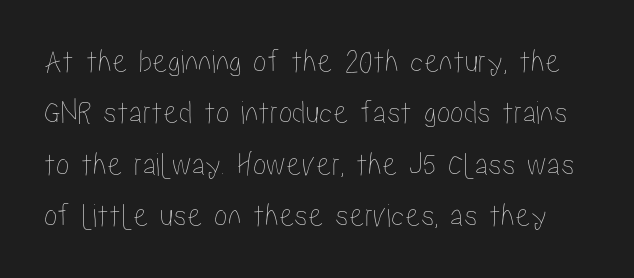
Q: Is the text italic (slanted)? A: No, it is upright.
Q: Is the text underlined? A: No.
Q: Is the spacing between letters normal or unusually wide? A: Normal.
Q: Is the spacing between lines tight, normal or loose? A: Normal.
Q: Width (condensed, normal, or wide)? A: Condensed.
Q: Stroke contrast? A: Low.
Q: x-height? A: Medium.
Q: Monospaced? A: No.
